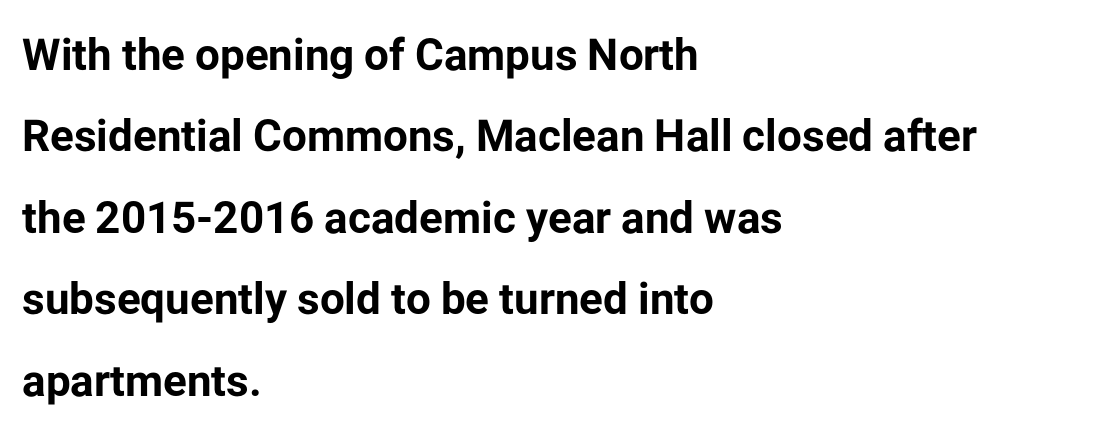
Bold? Absolutely — the strokes are thick and heavy. The face used here is proportionally spaced, like ordinary book or web type. Unlike italic type, these characters show no tilt at all. Lines of text with bare space underneath. This rendering employs a face without finishing strokes, i.e., a sans-serif.
